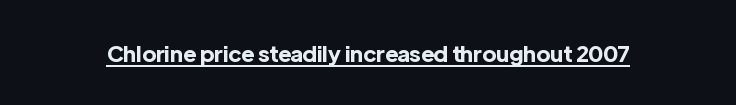
The image shows 22 px bold type, upright; set normal letter spacing, underlined.
